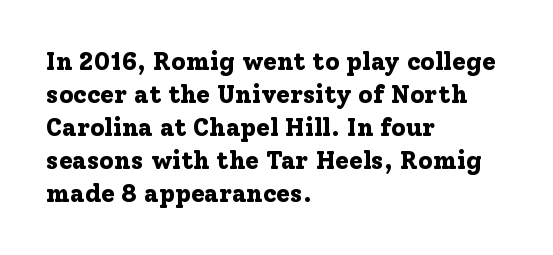
A full-strength bold gives these letters their thick strokes. The gaps between neighbouring characters are ordinary and unremarkable. The lines sit at an ordinary, default distance from one another. Descender tails drop into unmarked territory.
